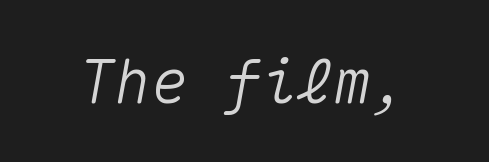
{"italic": "yes", "lean": "right", "slant_degrees": 10, "width": "normal", "stroke_contrast": "medium", "x_height": "medium", "monospaced": "yes", "underline": "no", "letter_spacing": "normal", "letter_spacing_em": 0.0, "glyph_px": 61}
